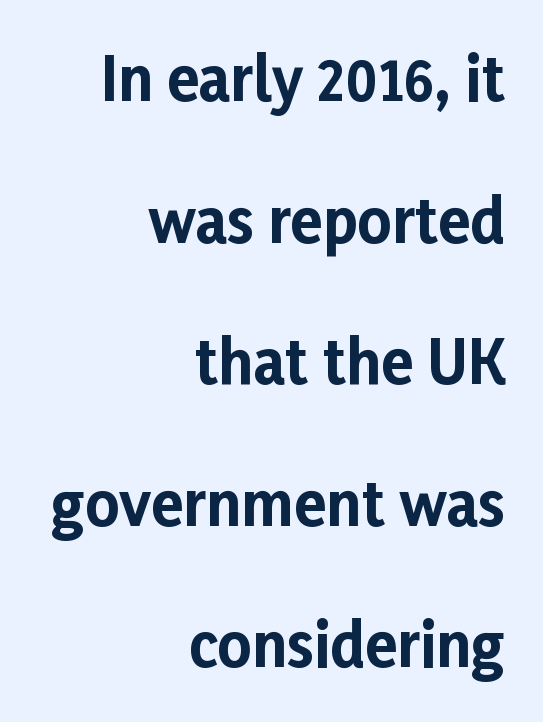
{"serif": "no", "italic": "no", "bold": "yes", "weight": "bold", "width": "normal", "stroke_contrast": "low", "x_height": "medium", "monospaced": "no", "underline": "no", "align": "right", "line_spacing": "loose", "line_spacing_ratio": 2.4, "letter_spacing": "normal", "letter_spacing_em": 0.0, "glyph_px": 59}
